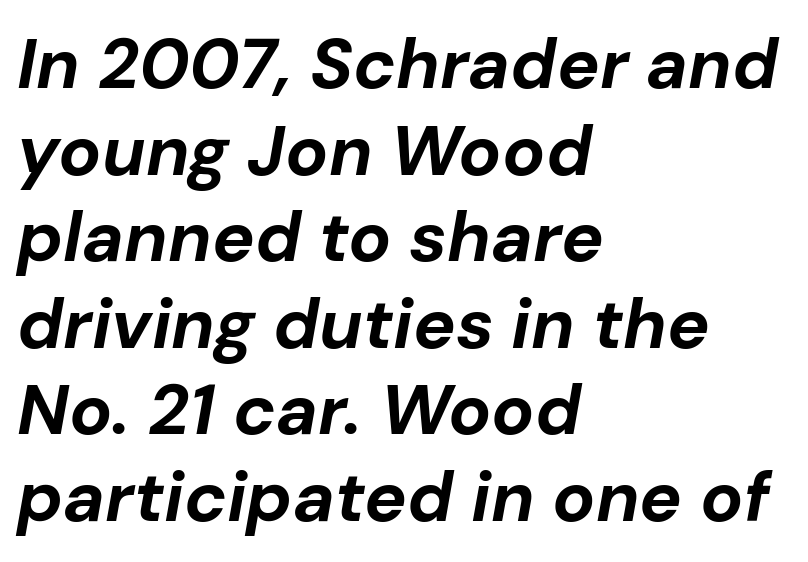
{"italic": "yes", "lean": "right", "slant_degrees": 10, "bold": "yes", "weight": "bold", "width": "normal", "stroke_contrast": "low", "x_height": "medium", "monospaced": "no", "underline": "no", "align": "left", "line_spacing_ratio": 1.22, "letter_spacing": "normal", "letter_spacing_em": 0.0, "glyph_px": 71}
